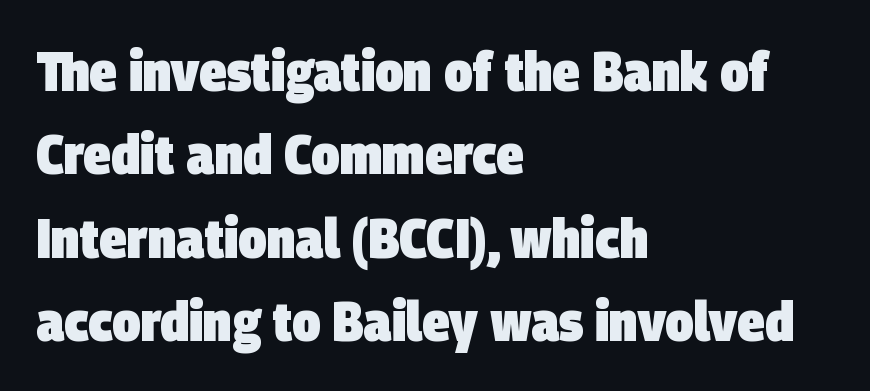
Q: Is the text bold? A: Yes.
Q: Is the typeface a serif or a sans-serif typeface? A: Sans-serif.
Q: Is the text underlined? A: No.
Q: How is the paragraph aligned? A: Left-aligned.
Q: Is the spacing between letters normal or unusually wide? A: Normal.
Q: Is the spacing between lines tight, normal or loose? A: Normal.
Q: Width (condensed, normal, or wide)? A: Condensed.
Q: Stroke contrast? A: Low.
Q: x-height? A: Large.
Q: Monospaced? A: No.
